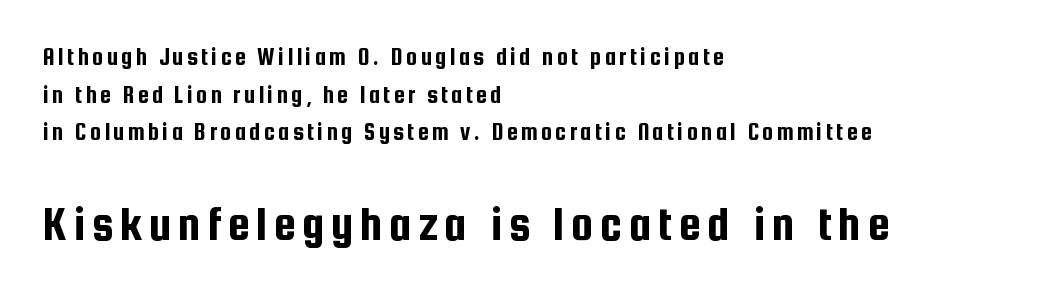
{"serif": "no", "italic": "no", "width": "condensed", "stroke_contrast": "low", "x_height": "medium", "monospaced": "no", "underline": "no", "align": "left", "line_spacing": "normal", "line_spacing_ratio": 1.51, "larger_block": "second", "size_ratio": 2.0, "glyph_px": 50}
